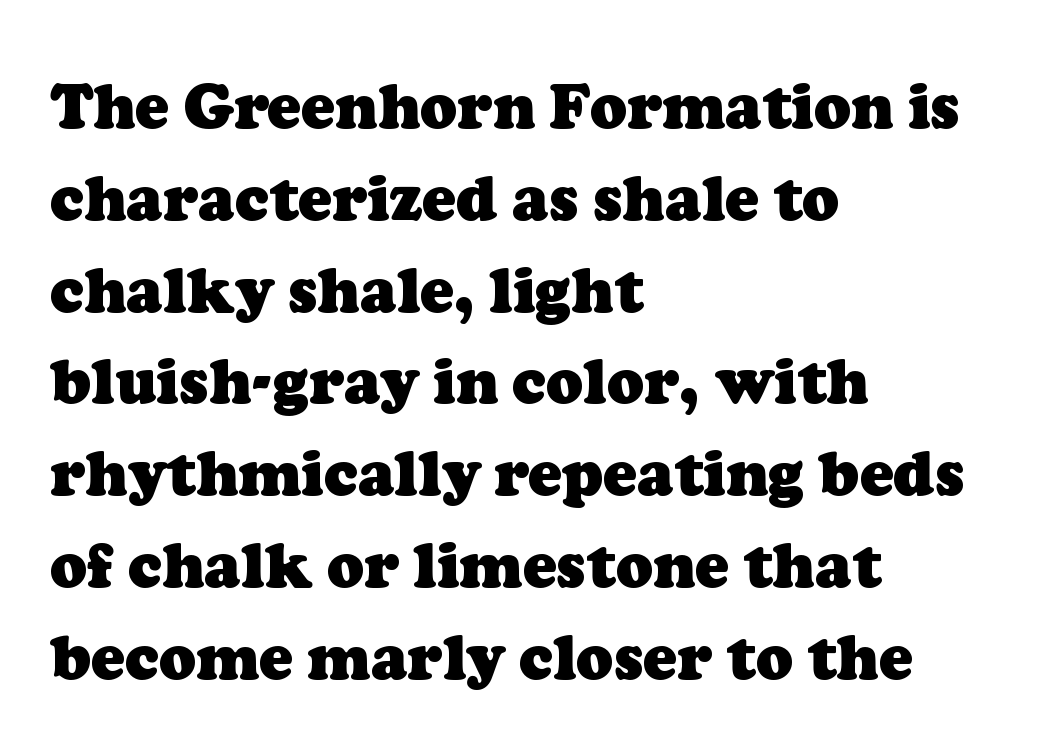
The image shows 62 px heavy serif type; set left-aligned, normal line spacing (1.48x), normal letter spacing, not underlined; low stroke contrast and a medium x-height.
